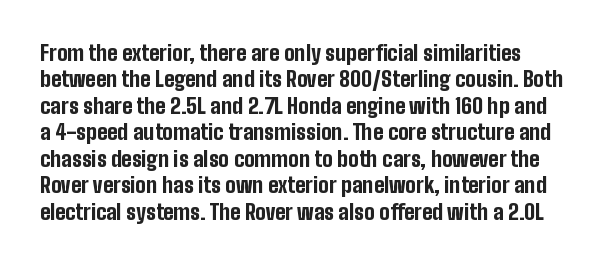
The image shows 21 px bold type, upright; set normal line spacing (1.26x), normal letter spacing, not underlined.
